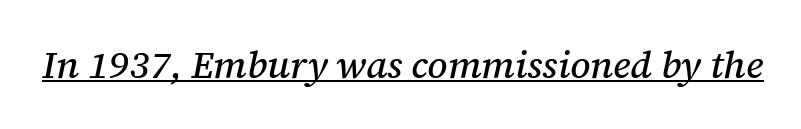
Q: Is the text italic (slanted)? A: Yes, it leans right by about 12 degrees.
Q: Is the typeface a serif or a sans-serif typeface? A: Serif.
Q: Is the text underlined? A: Yes.
Q: Is the spacing between letters normal or unusually wide? A: Normal.
Q: Width (condensed, normal, or wide)? A: Normal.
Q: Stroke contrast? A: Medium.
Q: x-height? A: Medium.
Q: Monospaced? A: No.
